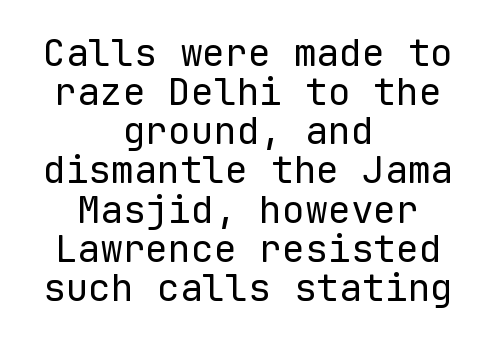
{"serif": "no", "italic": "no", "bold": "no", "weight": "regular", "width": "normal", "stroke_contrast": "low", "x_height": "medium", "monospaced": "yes", "underline": "no", "align": "center", "line_spacing": "tight", "line_spacing_ratio": 1.03, "letter_spacing": "normal", "letter_spacing_em": 0.0, "glyph_px": 38}
